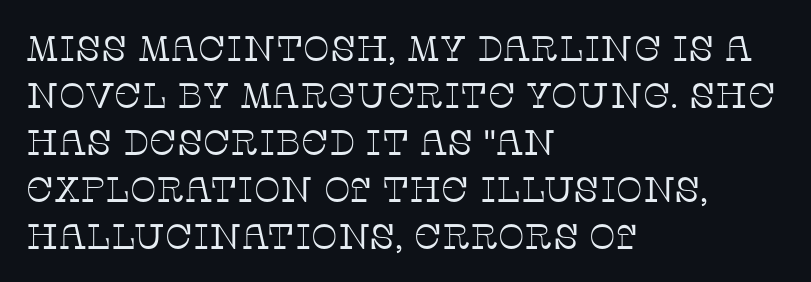
Q: Is the text bold? A: No.
Q: Is the text italic (slanted)? A: No, it is upright.
Q: Is the typeface a serif or a sans-serif typeface? A: Serif.
Q: Is the text underlined? A: No.
Q: How is the paragraph aligned? A: Left-aligned.
Q: Is the spacing between letters normal or unusually wide? A: Normal.
Q: Is the spacing between lines tight, normal or loose? A: Normal.
Q: Width (condensed, normal, or wide)? A: Normal.
Q: Stroke contrast? A: Low.
Q: x-height? A: Large.
Q: Monospaced? A: No.
